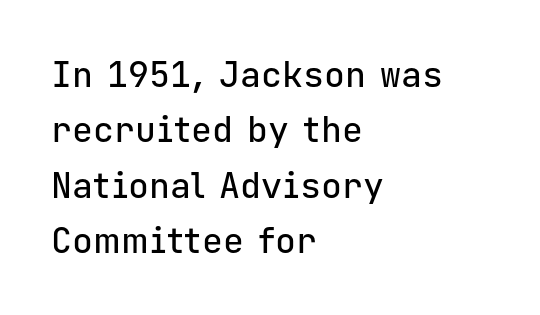
These lines are rendered in a fixed-pitch font. Nope, not italic — everything's standing straight. Leading: standard. Serifs: no, the terminals of the letterforms are clean.
